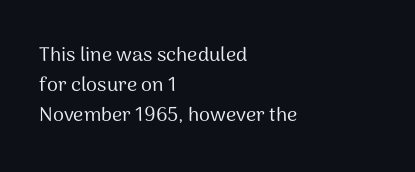
Q: Is the text bold? A: No.
Q: Is the text italic (slanted)? A: No, it is upright.
Q: Is the text underlined? A: No.
Q: How is the paragraph aligned? A: Left-aligned.
Q: Is the spacing between letters normal or unusually wide? A: Normal.
Q: Is the spacing between lines tight, normal or loose? A: Normal.
